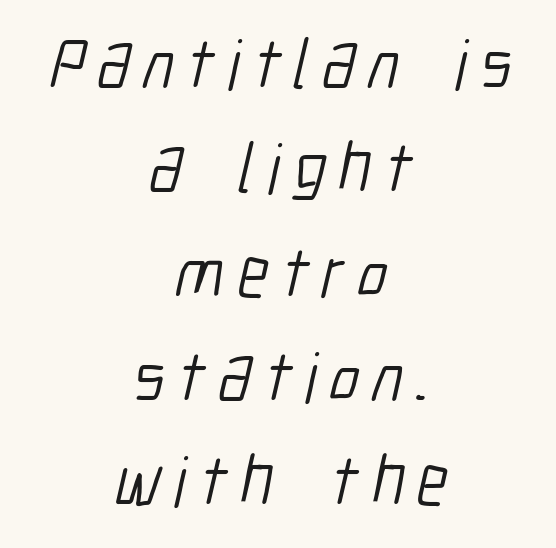
The image shows 71 px light, condensed sans-serif type; set centered, normal line spacing (1.47x), not underlined; low stroke contrast and a medium x-height.
